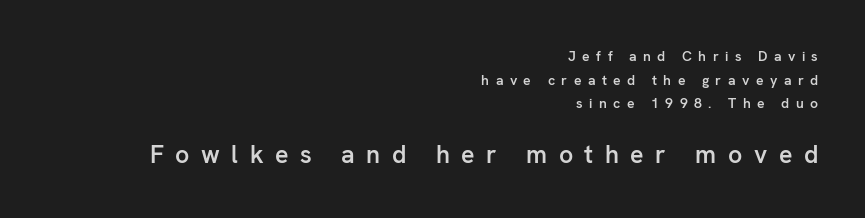
{"italic": "no", "bold": "semi", "underline": "no", "align": "right", "line_spacing": "normal", "line_spacing_ratio": 1.68, "letter_spacing": "wide", "letter_spacing_em": 0.46, "larger_block": "second", "size_ratio": 1.79, "glyph_px": 25}
